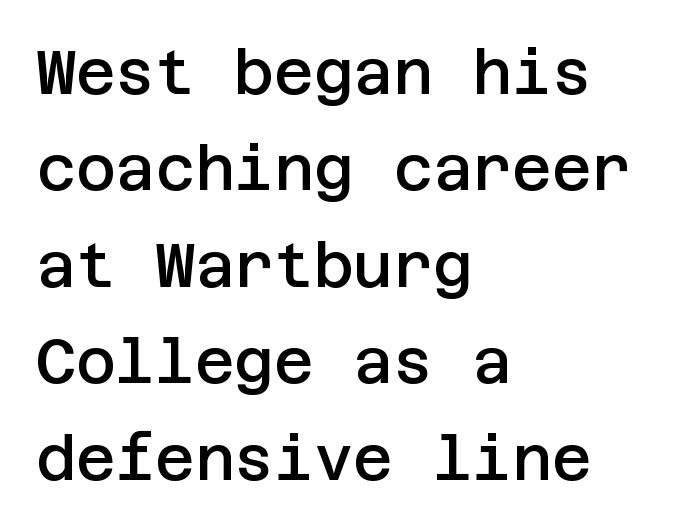
The image shows 61 px semibold sans-serif type, upright; set left-aligned, normal line spacing (1.58x), normal letter spacing, not underlined; low stroke contrast and a large x-height.
